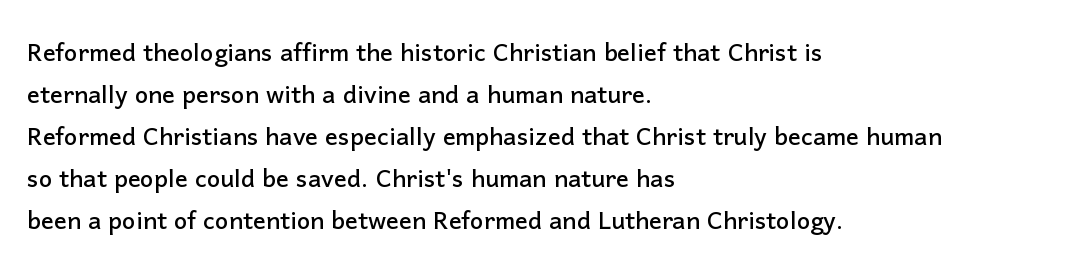
The image shows 32 px sans-serif type, upright; set left-aligned, normal line spacing (1.31x), normal letter spacing, not underlined; low stroke contrast and a medium x-height.
